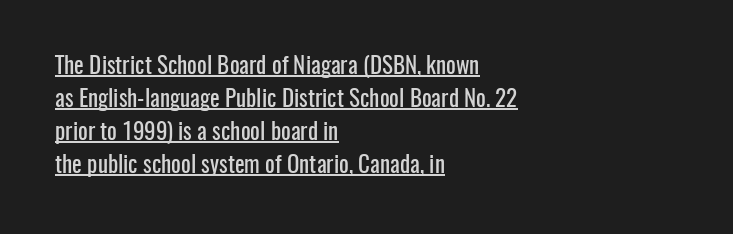
The image shows 23 px text type, upright; set left-aligned, normal line spacing (1.44x), normal letter spacing, underlined.
